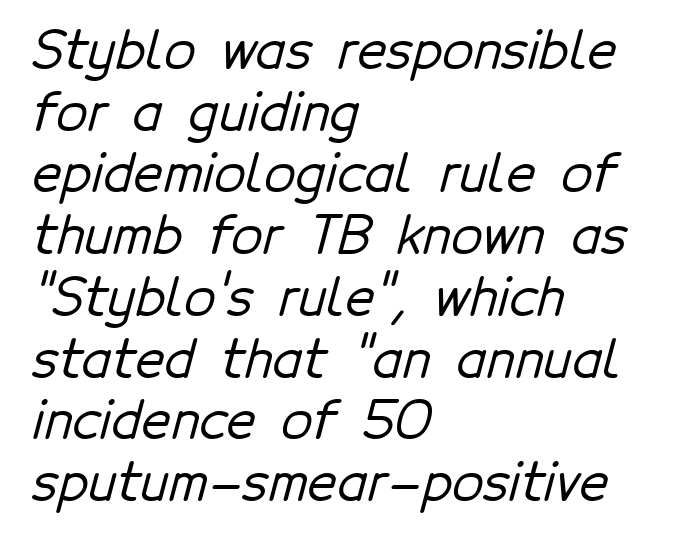
This is sans-serif lettering, the kind often seen on screens and signage. Think of a printed novel: that variable character pitch is what you see here. The paragraph has a hard left edge and a soft right edge. A bare baseline throughout the passage. Does extra space separate the letters? No, they use regular spacing.
